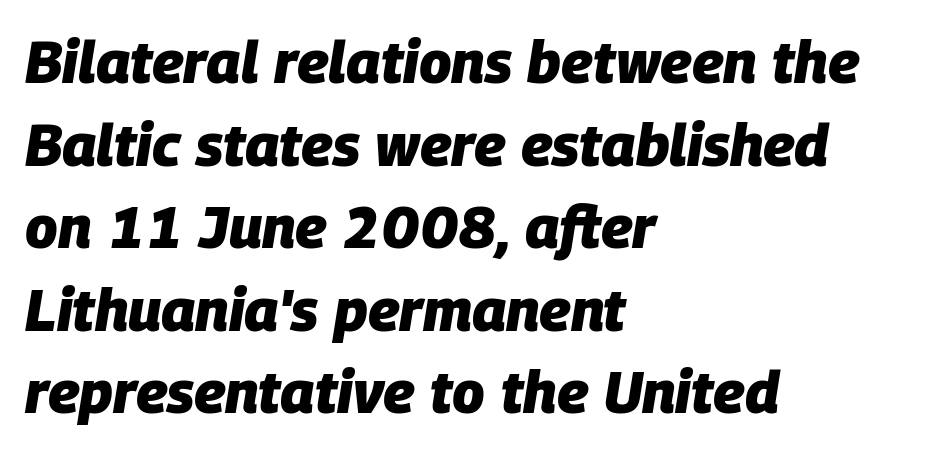
The image shows 59 px heavy type, italic (leaning right); set left-aligned, normal line spacing (1.4x), normal letter spacing, not underlined; low stroke contrast and a large x-height.
